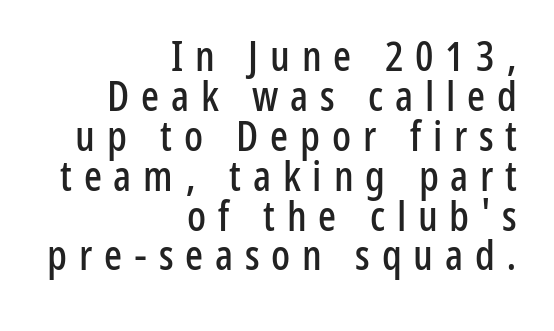
The image shows 42 px condensed sans-serif type, upright; set right-aligned, tight line spacing (0.95x), unusually wide letter spacing (+0.28 em), not underlined; low stroke contrast and a medium x-height.
